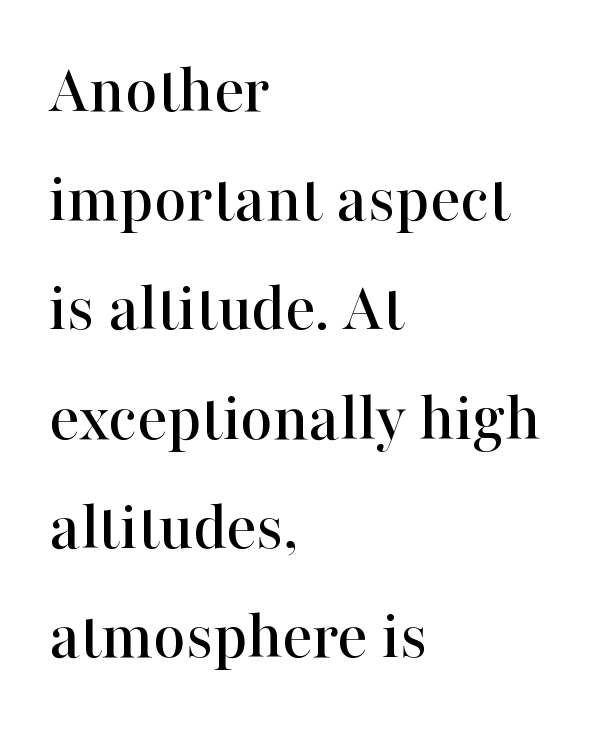
{"serif": "yes", "italic": "no", "width": "normal", "stroke_contrast": "high", "x_height": "medium", "monospaced": "no", "underline": "no", "align": "left", "line_spacing": "normal", "line_spacing_ratio": 1.56, "letter_spacing": "normal", "letter_spacing_em": 0.0, "glyph_px": 70}
